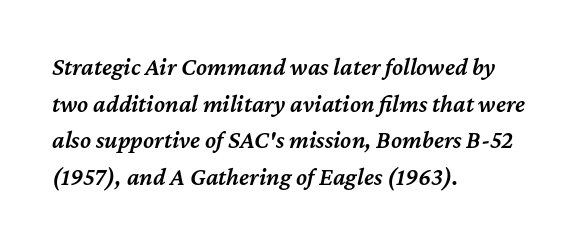
Glance below the letters and you will spot only blank space. Nothing unusual about the tracking: characters are spaced as the font intends. Alignment: flush left. There's an unmistakable incline to the writing here.
